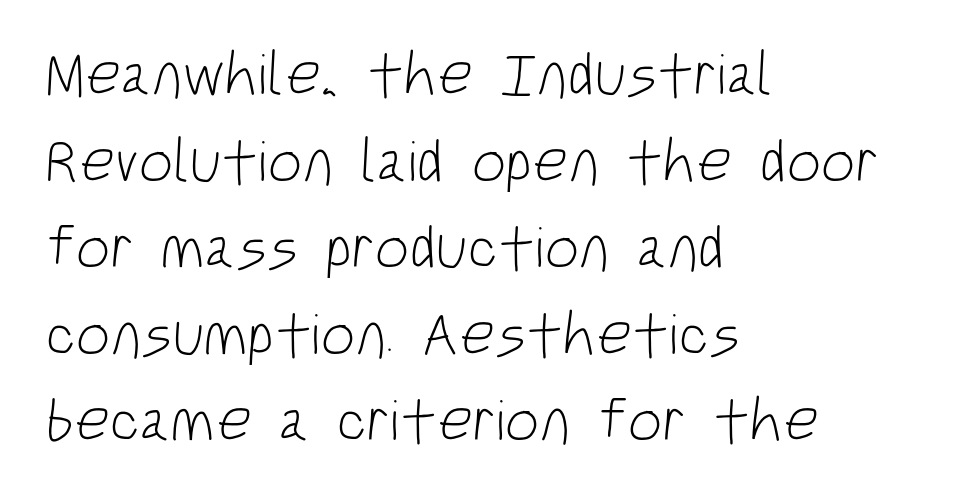
{"serif": "no", "bold": "no", "weight": "light", "width": "condensed", "stroke_contrast": "low", "x_height": "large", "monospaced": "no", "underline": "no", "align": "left", "line_spacing": "normal", "line_spacing_ratio": 1.42, "letter_spacing": "normal", "letter_spacing_em": 0.0, "glyph_px": 61}
